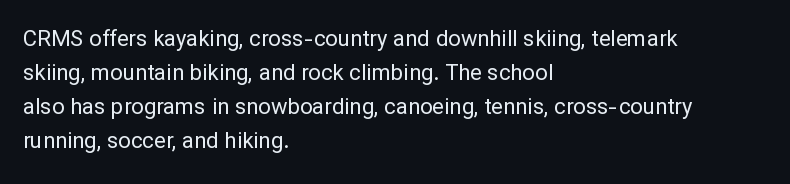
{"italic": "no", "bold": "no", "underline": "no", "align": "left", "line_spacing": "normal", "line_spacing_ratio": 1.55, "letter_spacing": "normal", "letter_spacing_em": 0.0, "glyph_px": 22}
